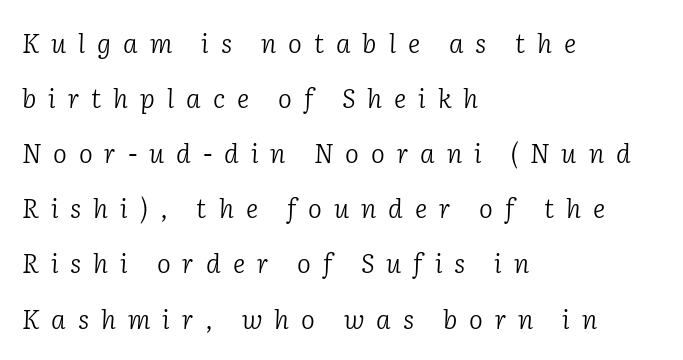
The image shows 26 px text type, italic (leaning right); set left-aligned, loose line spacing (2.12x), unusually wide letter spacing (+0.46 em), not underlined.
